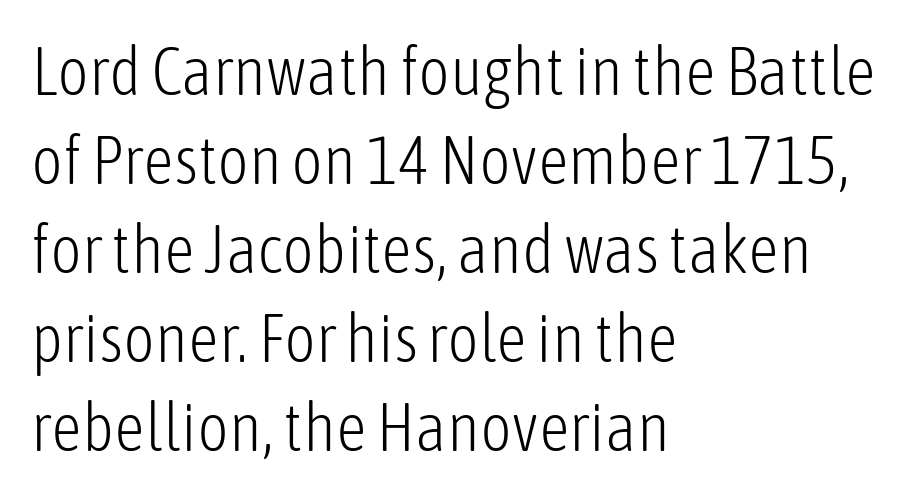
Do the letters lean? They stand straight. Left-aligned paragraph, ragged on the right. Clear beneath every line of the passage. Each new line begins a customary step beneath the previous one.
